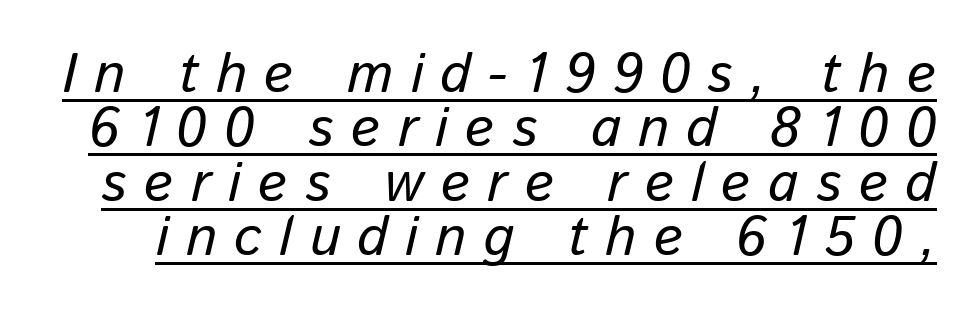
Q: Is the text italic (slanted)? A: Yes, it leans right by about 13 degrees.
Q: Is the text underlined? A: Yes.
Q: Is the spacing between letters normal or unusually wide? A: Unusually wide.
Q: Is the spacing between lines tight, normal or loose? A: Tight.
Q: Width (condensed, normal, or wide)? A: Normal.
Q: Stroke contrast? A: Low.
Q: x-height? A: Medium.
Q: Monospaced? A: No.
